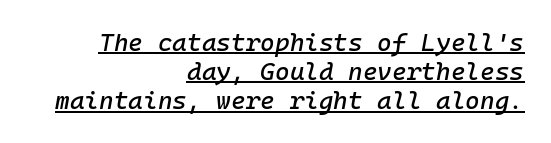
{"italic": "yes", "lean": "right", "slant_degrees": 10, "underline": "yes", "align": "right", "line_spacing_ratio": 1.17, "letter_spacing": "normal", "letter_spacing_em": 0.0, "glyph_px": 25}
